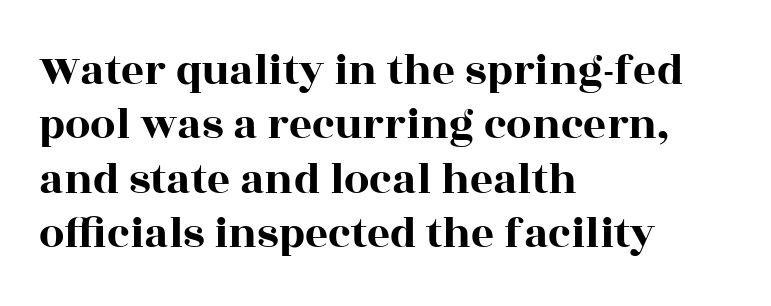
Unlike a clean sans, this face finishes its strokes with serifs. Think of a printed novel: that variable character pitch is what you see here. This rendering leaves character spacing at its baseline value. Notice how the passage keeps a crisp vertical edge on the left only.
